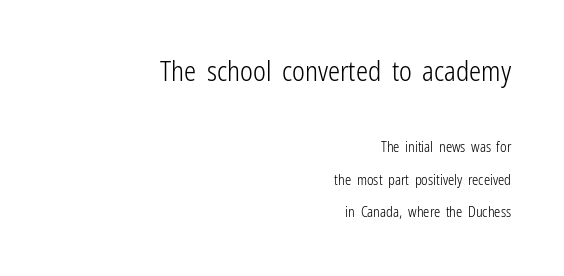
The image shows 27 px text type, upright; set right-aligned, loose line spacing (2.32x), normal letter spacing, not underlined; the first (top) block is 1.93x larger.
